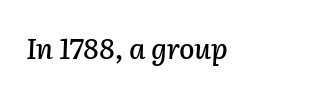
Q: Is the text italic (slanted)? A: Yes, it leans right by about 2 degrees.
Q: Is the text underlined? A: No.
Q: How is the paragraph aligned? A: Left-aligned.
Q: Is the spacing between letters normal or unusually wide? A: Normal.
Q: Width (condensed, normal, or wide)? A: Normal.
Q: Stroke contrast? A: Low.
Q: x-height? A: Medium.
Q: Monospaced? A: No.
